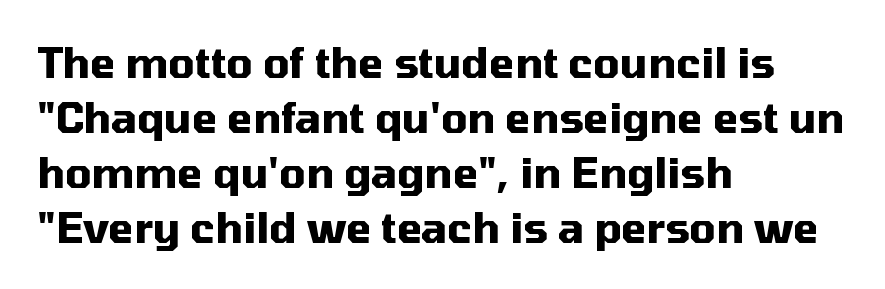
The image shows 41 px heavy sans-serif type, upright; set left-aligned, normal line spacing (1.34x), normal letter spacing, not underlined; medium stroke contrast and a medium x-height.
